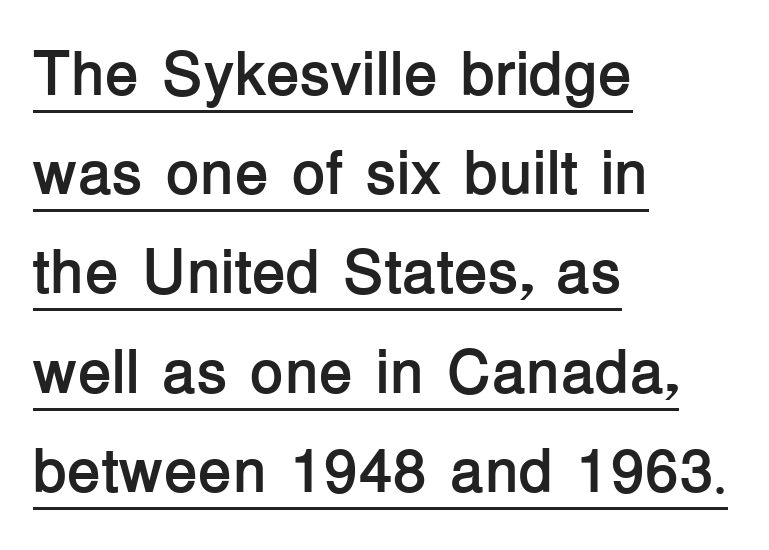
Q: Is the text bold? A: Yes.
Q: Is the text italic (slanted)? A: No, it is upright.
Q: Is the typeface a serif or a sans-serif typeface? A: Sans-serif.
Q: Is the text underlined? A: Yes.
Q: How is the paragraph aligned? A: Left-aligned.
Q: Is the spacing between letters normal or unusually wide? A: Normal.
Q: Is the spacing between lines tight, normal or loose? A: Normal.
Q: Width (condensed, normal, or wide)? A: Normal.
Q: Stroke contrast? A: Low.
Q: x-height? A: Medium.
Q: Monospaced? A: No.
